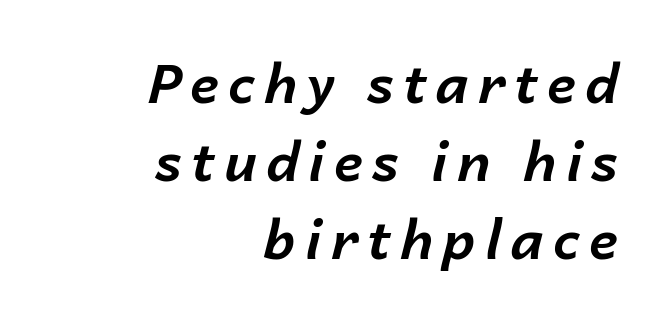
The image shows 54 px bold type, italic (leaning right); set right-aligned, normal line spacing (1.44x), not underlined; low stroke contrast and a medium x-height.
